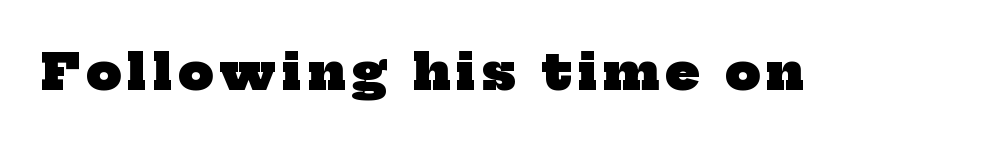
{"serif": "yes", "bold": "yes", "weight": "heavy", "width": "normal", "stroke_contrast": "low", "x_height": "medium", "monospaced": "no", "underline": "no", "glyph_px": 49}
